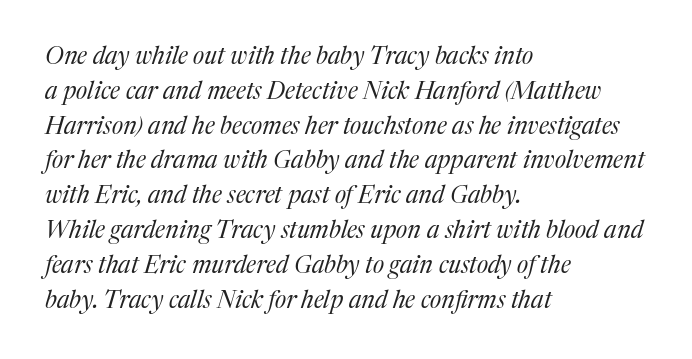
Glance below the letters and you will spot only blank space. The typography opts for an oblique posture over an upright one. Rows of type keep a routine distance in the vertical direction. Characters follow at the spacing the type designer built in. This rendering uses left alignment, leaving the right contour irregular.
